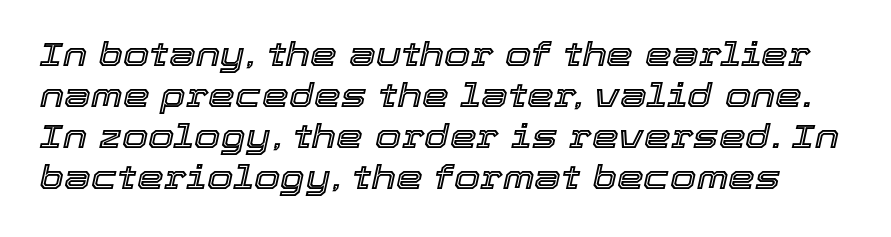
The image shows 34 px text type, italic (leaning right); set line spacing 1.21x, normal letter spacing, not underlined; a medium x-height.
